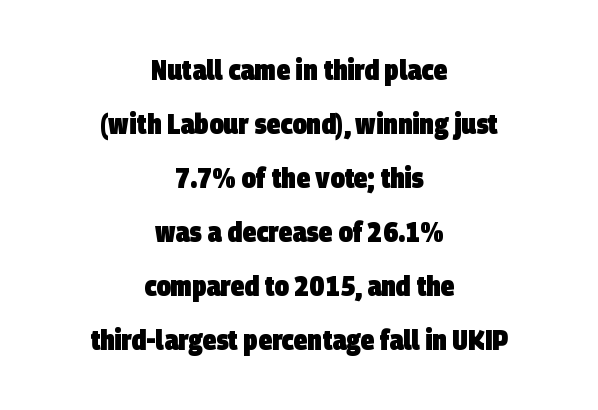
Q: Is the text bold? A: Yes.
Q: Is the typeface a serif or a sans-serif typeface? A: Sans-serif.
Q: Is the text underlined? A: No.
Q: How is the paragraph aligned? A: Centered.
Q: Is the spacing between letters normal or unusually wide? A: Normal.
Q: Is the spacing between lines tight, normal or loose? A: Loose.
Q: Width (condensed, normal, or wide)? A: Condensed.
Q: Stroke contrast? A: Low.
Q: x-height? A: Large.
Q: Monospaced? A: No.
